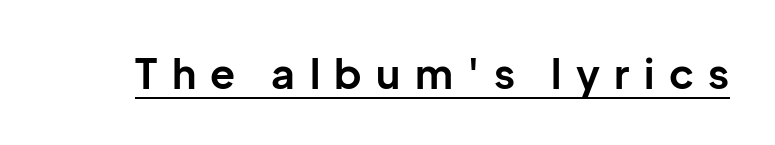
{"serif": "no", "italic": "no", "bold": "yes", "weight": "bold", "width": "normal", "stroke_contrast": "low", "x_height": "medium", "monospaced": "no", "underline": "yes", "letter_spacing": "wide", "letter_spacing_em": 0.35, "glyph_px": 41}
